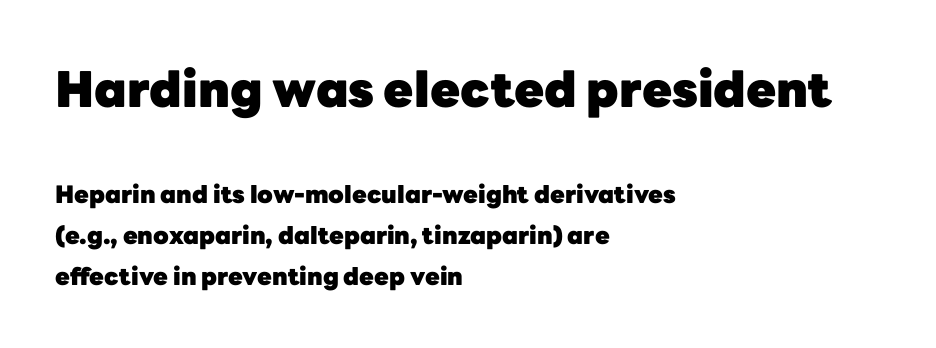
Q: Is the text bold? A: Yes.
Q: Is the text italic (slanted)? A: No, it is upright.
Q: Is the typeface a serif or a sans-serif typeface? A: Sans-serif.
Q: Is the text underlined? A: No.
Q: How is the paragraph aligned? A: Left-aligned.
Q: Is the spacing between letters normal or unusually wide? A: Normal.
Q: Is the spacing between lines tight, normal or loose? A: Normal.
Q: Which block of text is set in a larger size, the first (top) or the second (bottom)? A: The first (top) one.
Q: Width (condensed, normal, or wide)? A: Normal.
Q: Stroke contrast? A: Low.
Q: x-height? A: Medium.
Q: Monospaced? A: No.
